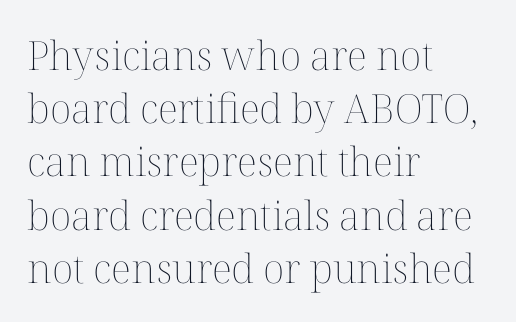
Alignment: flush left. These lines are rendered in a variable-pitch font. The weight would be labelled regular, book, light, or lighter still. Underline: absent. In terms of posture, this sample is upright.
